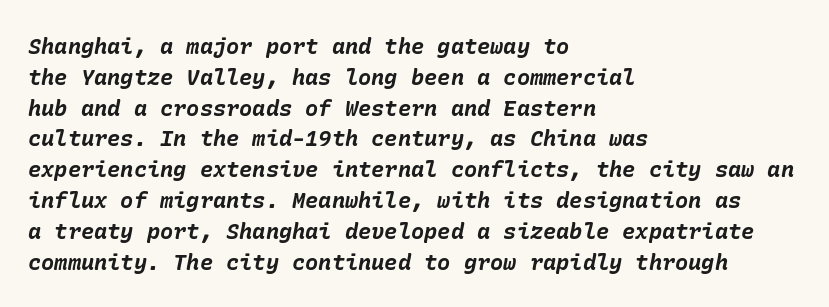
Characters are canted at an angle relative to the baseline's perpendicular. Each line starts at the same left margin while the right side varies. Type without underlining. Nothing unusual about the tracking: characters are spaced as the font intends.
